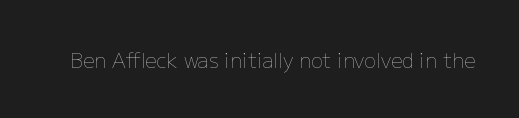
The image shows 20 px text type, upright; set normal letter spacing, not underlined.
